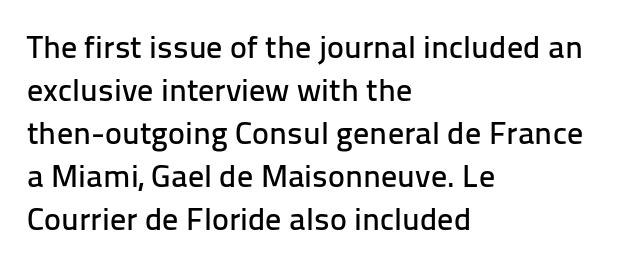
Q: Is the text italic (slanted)? A: No, it is upright.
Q: Is the typeface a serif or a sans-serif typeface? A: Sans-serif.
Q: Is the text underlined? A: No.
Q: How is the paragraph aligned? A: Left-aligned.
Q: Is the spacing between letters normal or unusually wide? A: Normal.
Q: Is the spacing between lines tight, normal or loose? A: Normal.
Q: Width (condensed, normal, or wide)? A: Normal.
Q: Stroke contrast? A: Low.
Q: x-height? A: Medium.
Q: Monospaced? A: No.
